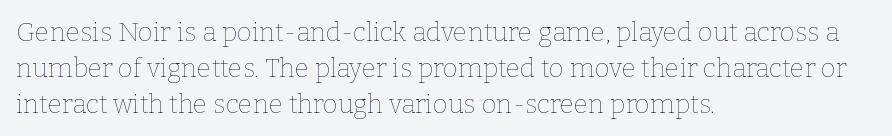
The image shows 26 px text type, upright; set left-aligned, normal line spacing (1.38x), normal letter spacing, not underlined.
